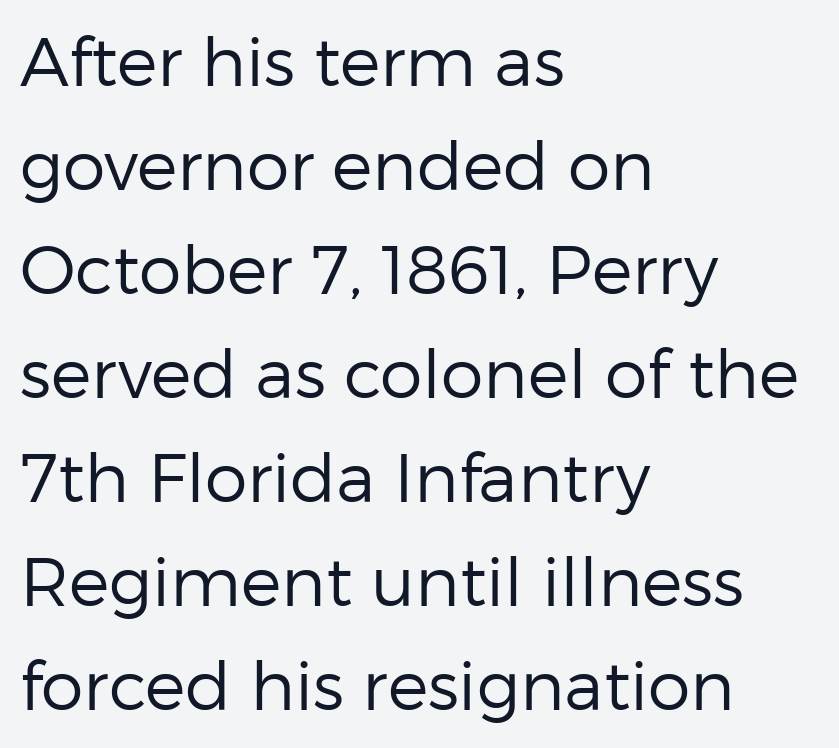
The image shows 68 px regular-weight sans-serif type, upright; set left-aligned, normal line spacing (1.53x), normal letter spacing, not underlined; low stroke contrast and a medium x-height.
